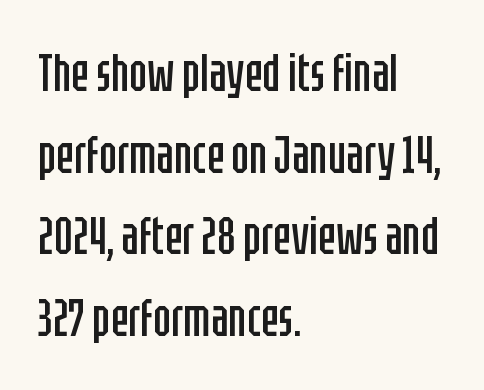
Every row of glyphs begins at an identical x-position on the left. Stroke thickness stays within the range of a standard reading face or lighter. Interline gaps are of average width in this sample. Check the space under the baseline: it is left empty.
